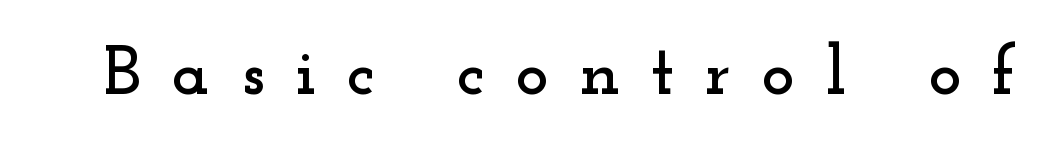
The image shows 70 px wide serif type, upright; set unusually wide letter spacing (+0.44 em), not underlined; low stroke contrast and a small x-height.
